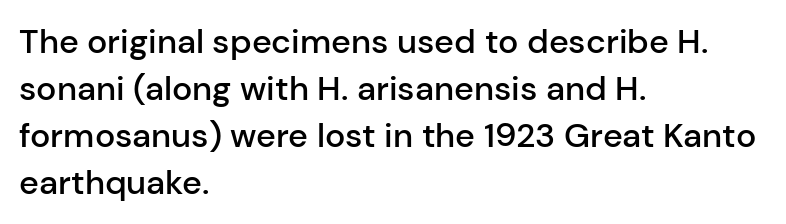
Q: Is the text bold? A: Semi-bold.
Q: Is the text italic (slanted)? A: No, it is upright.
Q: Is the typeface a serif or a sans-serif typeface? A: Sans-serif.
Q: Is the text underlined? A: No.
Q: How is the paragraph aligned? A: Left-aligned.
Q: Is the spacing between letters normal or unusually wide? A: Normal.
Q: Is the spacing between lines tight, normal or loose? A: Normal.
Q: Width (condensed, normal, or wide)? A: Normal.
Q: Stroke contrast? A: Low.
Q: x-height? A: Medium.
Q: Monospaced? A: No.
